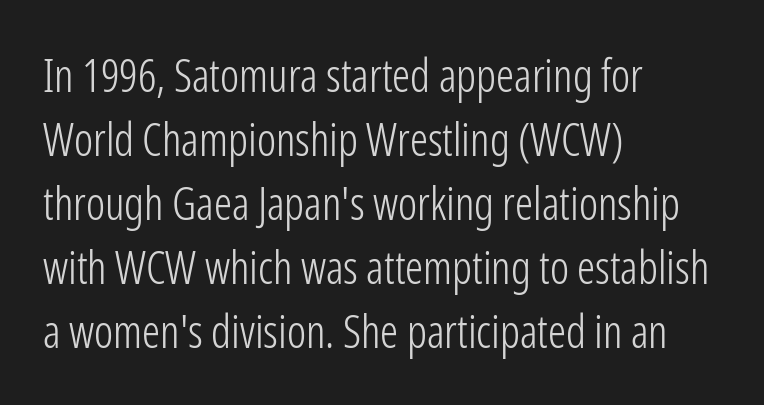
To sum up the face: it is a sans, with no serifs. Vertical strokes here are truly vertical. These lines stack with their left ends in a neat column. The leading is moderate, giving the passage an even texture.
